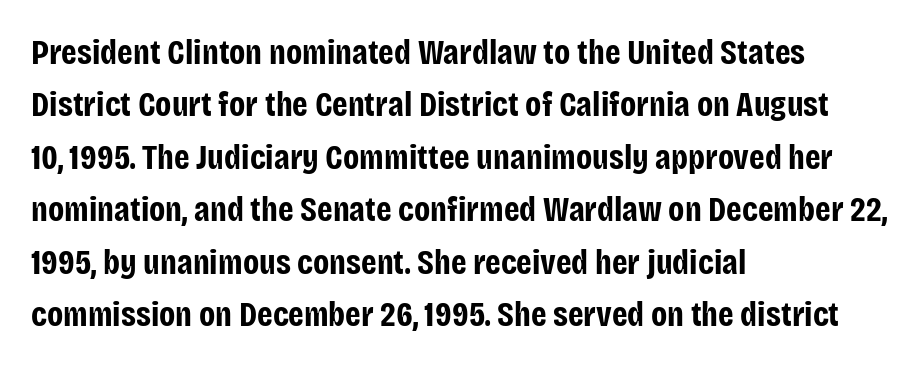
{"serif": "no", "italic": "no", "bold": "yes", "weight": "bold", "width": "condensed", "stroke_contrast": "low", "x_height": "large", "monospaced": "no", "underline": "no", "align": "left", "line_spacing": "normal", "line_spacing_ratio": 1.5, "letter_spacing": "normal", "letter_spacing_em": 0.0, "glyph_px": 35}
